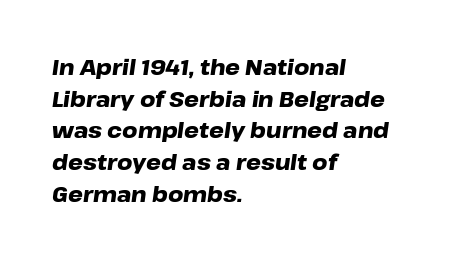
{"italic": "yes", "lean": "right", "slant_degrees": 8, "bold": "yes", "underline": "no", "align": "left", "line_spacing": "normal", "line_spacing_ratio": 1.51, "letter_spacing": "normal", "letter_spacing_em": 0.0, "glyph_px": 21}
